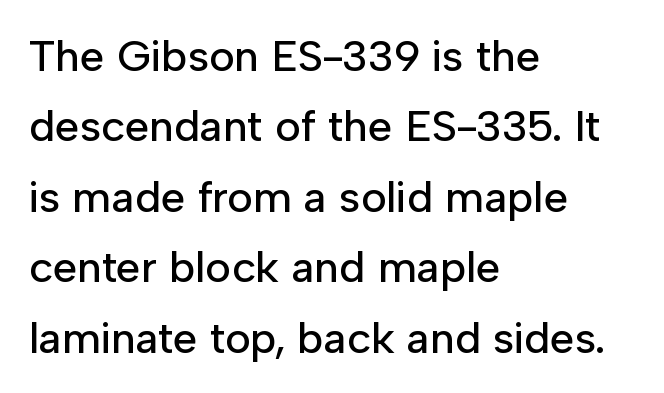
The image shows 44 px sans-serif type, upright; set left-aligned, normal line spacing (1.6x), normal letter spacing, not underlined; low stroke contrast and a medium x-height.
